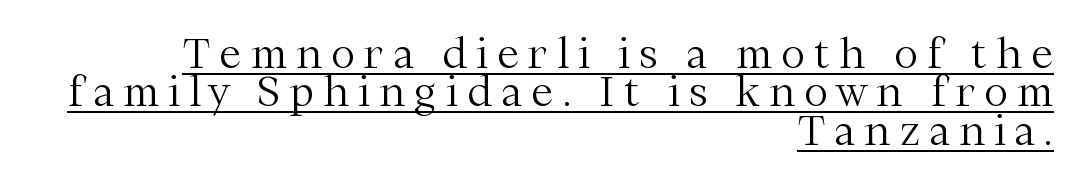
{"serif": "yes", "italic": "no", "bold": "no", "weight": "light", "width": "normal", "stroke_contrast": "medium", "x_height": "medium", "monospaced": "no", "underline": "yes", "align": "right", "line_spacing": "tight", "line_spacing_ratio": 0.96, "letter_spacing": "wide", "letter_spacing_em": 0.24, "glyph_px": 40}
